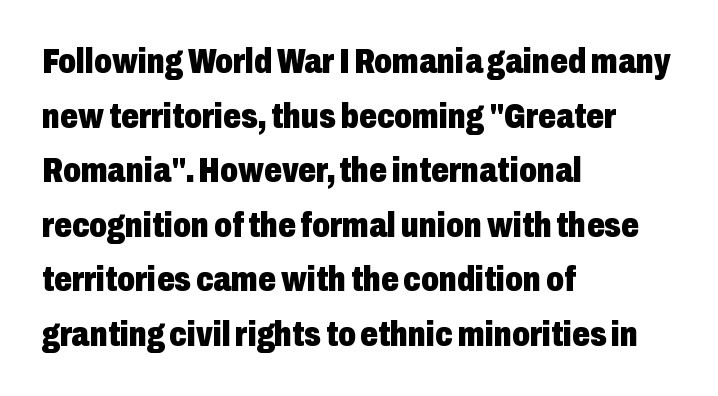
The sample has been set heavy, in full bold. Layout note: lines flush left. This is sans-serif lettering, the kind often seen on screens and signage. The horizontal fit of the characters is conventional and even. This sample keeps an unexceptional amount of space between lines.
